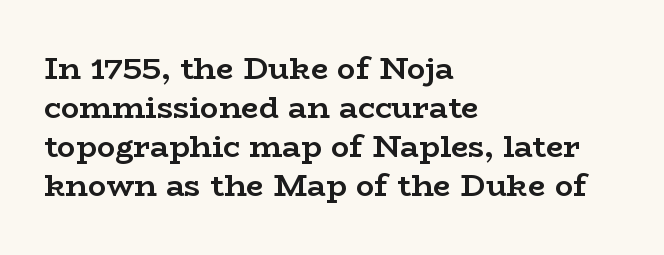
Q: Is the text bold? A: Yes.
Q: Is the text italic (slanted)? A: No, it is upright.
Q: Is the typeface a serif or a sans-serif typeface? A: Serif.
Q: Is the text underlined? A: No.
Q: How is the paragraph aligned? A: Left-aligned.
Q: Is the spacing between letters normal or unusually wide? A: Normal.
Q: Is the spacing between lines tight, normal or loose? A: Normal.
Q: Width (condensed, normal, or wide)? A: Wide.
Q: Stroke contrast? A: Low.
Q: x-height? A: Medium.
Q: Monospaced? A: No.
